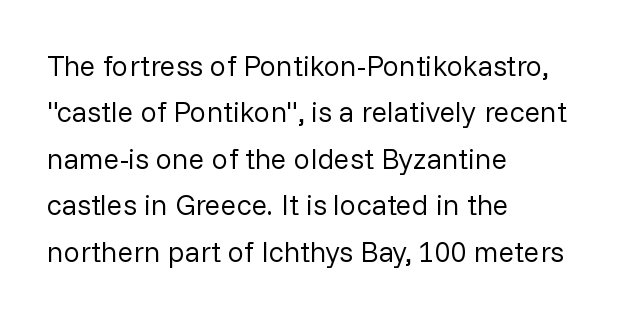
The image shows 29 px regular-weight sans-serif type, upright; set left-aligned, normal line spacing (1.6x), normal letter spacing, not underlined; low stroke contrast and a medium x-height.
